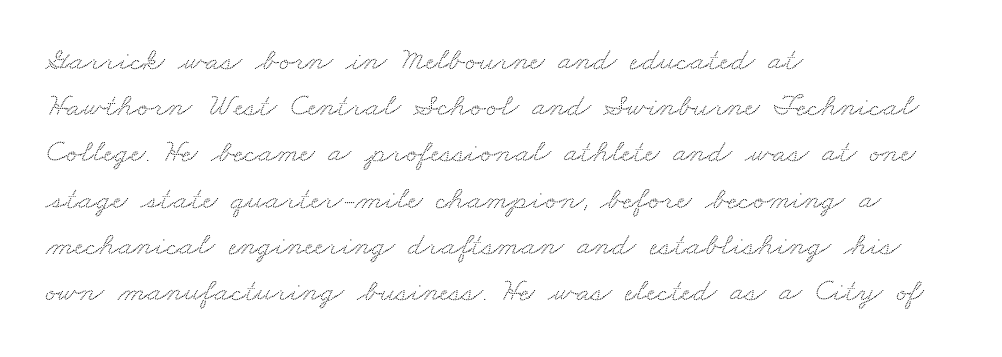
The image shows 33 px wide serif type; set left-aligned, normal line spacing (1.4x), normal letter spacing, not underlined; medium stroke contrast and a small x-height.
